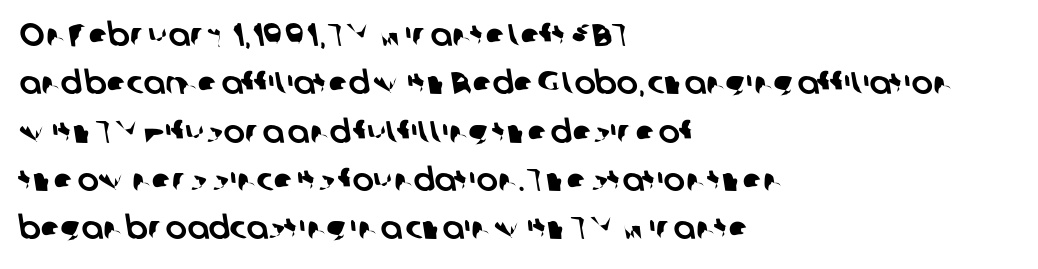
Students, note that the glyphs here touch the page at normal intervals. The ragged edge is on the right, which tells us the setting is flush left. Looks like regular typesetting: each glyph gets only the width it needs. The zone under the glyphs is completely vacant.
